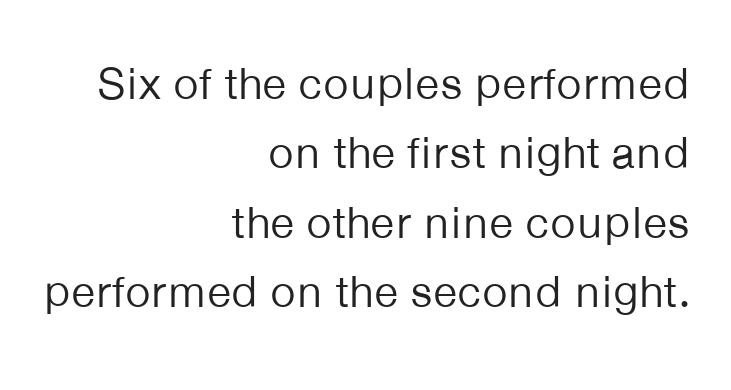
{"serif": "no", "italic": "no", "bold": "no", "weight": "regular", "width": "normal", "stroke_contrast": "low", "x_height": "medium", "monospaced": "no", "underline": "no", "align": "right", "line_spacing": "normal", "line_spacing_ratio": 1.54, "letter_spacing": "normal", "letter_spacing_em": 0.0, "glyph_px": 45}
